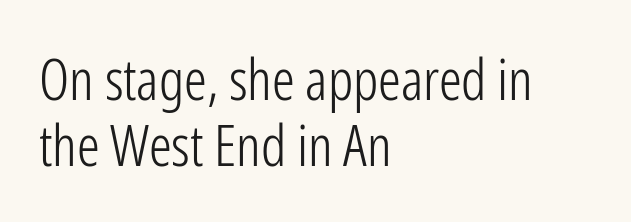
Q: Is the text bold? A: No.
Q: Is the text italic (slanted)? A: No, it is upright.
Q: Is the typeface a serif or a sans-serif typeface? A: Sans-serif.
Q: Is the text underlined? A: No.
Q: How is the paragraph aligned? A: Left-aligned.
Q: Is the spacing between letters normal or unusually wide? A: Normal.
Q: Is the spacing between lines tight, normal or loose? A: Tight.
Q: Width (condensed, normal, or wide)? A: Condensed.
Q: Stroke contrast? A: Low.
Q: x-height? A: Medium.
Q: Monospaced? A: No.
